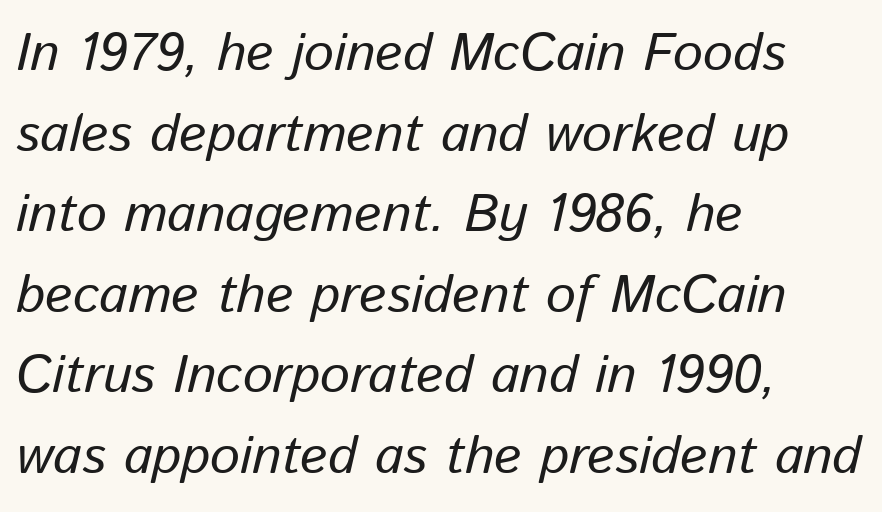
{"italic": "yes", "lean": "right", "slant_degrees": 13, "bold": "no", "weight": "regular", "width": "normal", "stroke_contrast": "low", "x_height": "medium", "monospaced": "no", "underline": "no", "align": "left", "line_spacing": "normal", "line_spacing_ratio": 1.52, "letter_spacing": "normal", "letter_spacing_em": 0.0, "glyph_px": 53}
